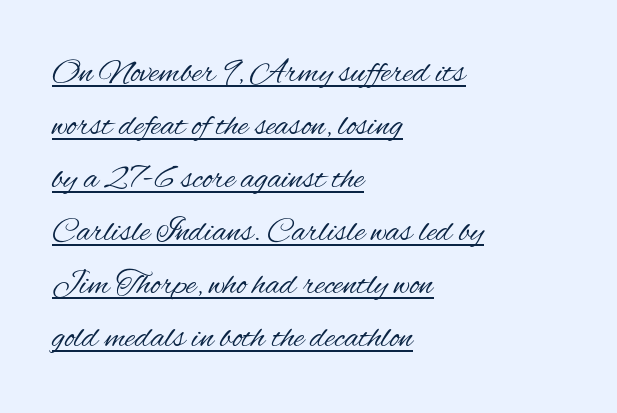
{"serif": "no", "bold": "no", "weight": "regular", "width": "condensed", "stroke_contrast": "medium", "x_height": "small", "monospaced": "no", "underline": "yes", "align": "left", "line_spacing": "normal", "line_spacing_ratio": 1.56, "letter_spacing": "normal", "letter_spacing_em": 0.0, "glyph_px": 34}
